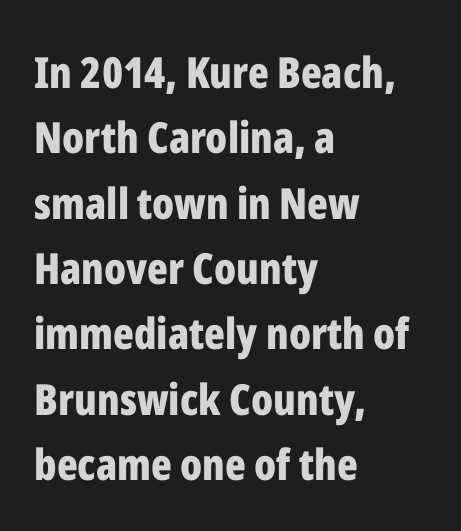
A typesetter would label this face a sans. The face used here has the dense, thick strokes of a bold. Beneath every word, the page is bare. Character widths vary here, with narrow letters taking less room than wide ones.
